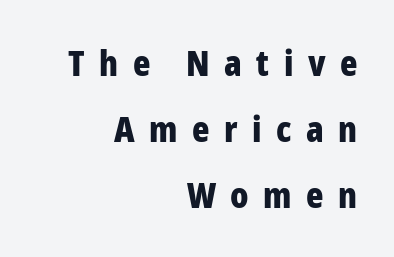
Q: Is the text bold? A: Yes.
Q: Is the text italic (slanted)? A: No, it is upright.
Q: Is the typeface a serif or a sans-serif typeface? A: Sans-serif.
Q: Is the text underlined? A: No.
Q: How is the paragraph aligned? A: Right-aligned.
Q: Is the spacing between letters normal or unusually wide? A: Unusually wide.
Q: Width (condensed, normal, or wide)? A: Condensed.
Q: Stroke contrast? A: Low.
Q: x-height? A: Medium.
Q: Monospaced? A: No.
